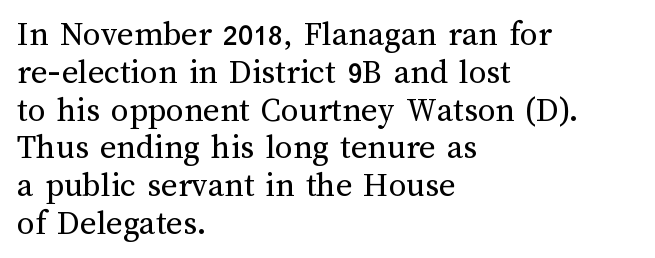
The image shows 35 px regular-weight type, upright; set left-aligned, tight line spacing (1.08x), normal letter spacing, not underlined; medium stroke contrast and a medium x-height.
